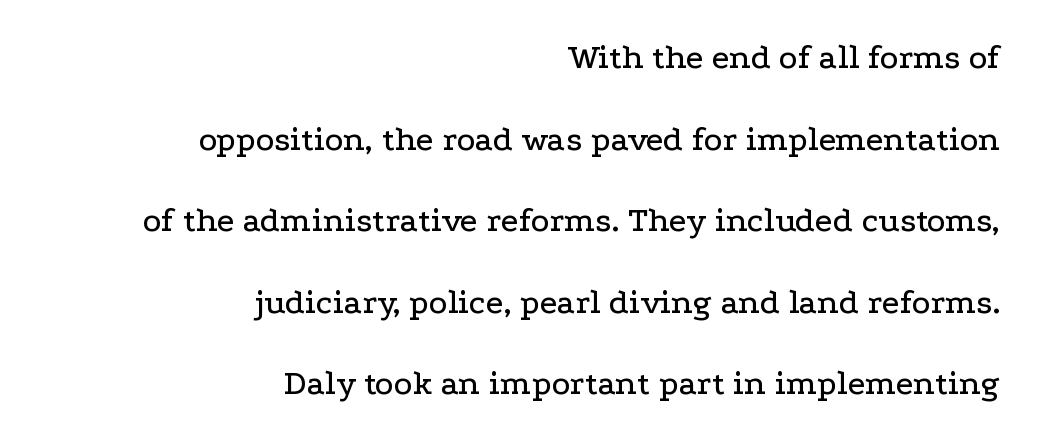
The rendering shows small feet on the letterforms — a serif design. Do the letters lean? They stand straight. Is the letter spacing exaggerated? No — it looks like the ordinary default. Caption: multi-line text, flush right, ragged left. The letters advance in unequal steps, a hallmark of proportional type.
